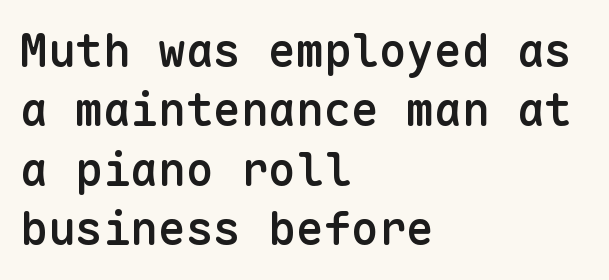
Is the type bold? Partly — it's a semibold, heavier than regular but not fully bold. The horizontal fit of the characters is conventional and even. Serifs: no, the terminals of the letterforms are clean. Is there much room between lines? A standard amount, neither cramped nor airy.
